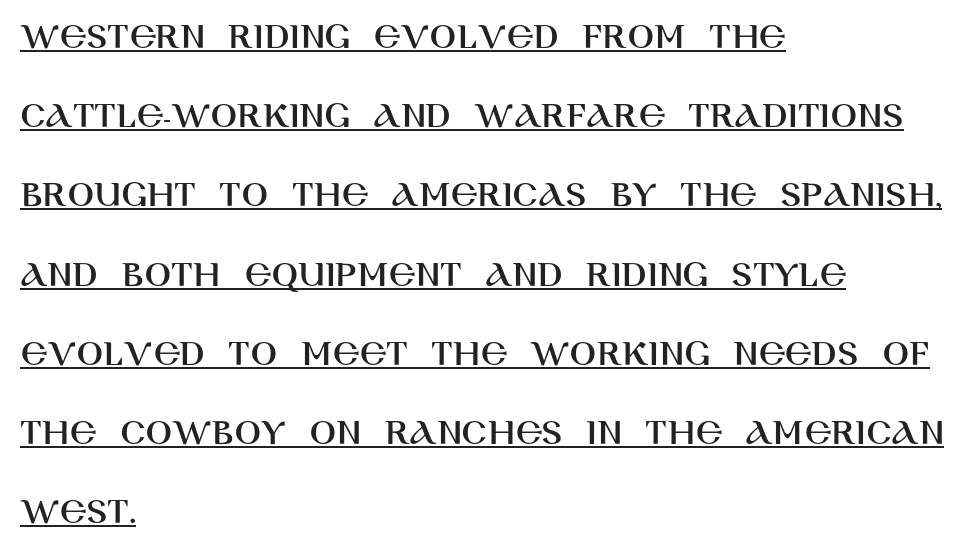
{"serif": "no", "italic": "no", "width": "normal", "stroke_contrast": "high", "x_height": "large", "monospaced": "no", "underline": "yes", "align": "left", "line_spacing": "loose", "line_spacing_ratio": 2.03, "letter_spacing": "normal", "letter_spacing_em": 0.0, "glyph_px": 39}
